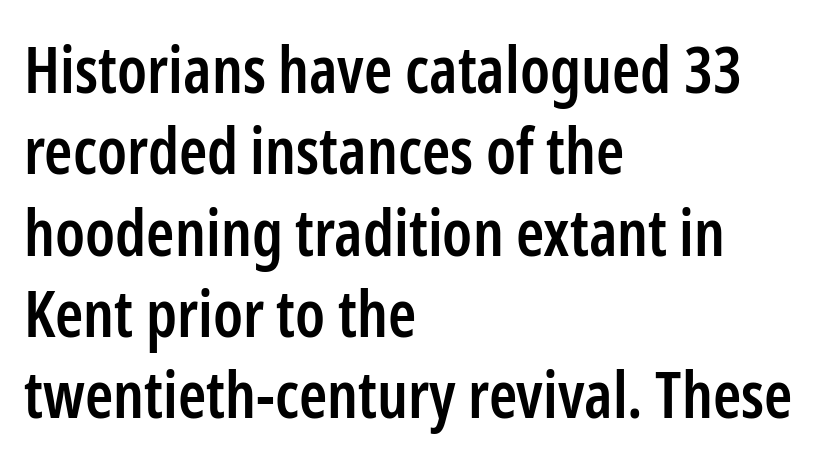
The image shows 64 px semibold, condensed sans-serif type, upright; set left-aligned, normal line spacing (1.27x), normal letter spacing, not underlined; low stroke contrast and a medium x-height.
